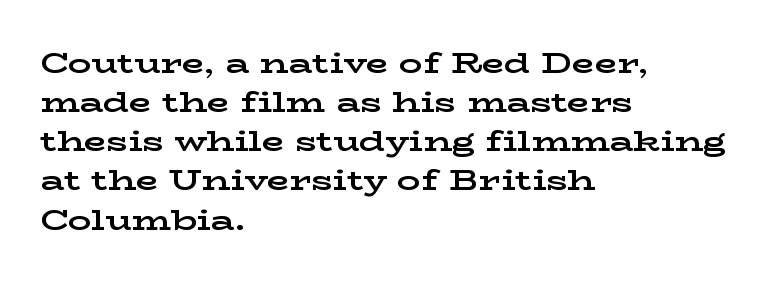
The image shows 29 px bold, wide serif type, upright; set left-aligned, normal line spacing (1.35x), normal letter spacing, not underlined; low stroke contrast and a medium x-height.
